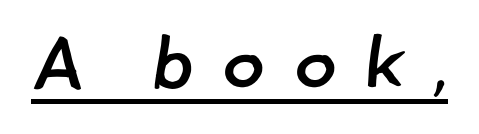
Font category for this specimen: sans-serif. Spacing between characters has been opened up far beyond the box default. This is the in-between weight designers call semibold or demi. Do the characters align in a grid? No, the font is proportional. Descenders here cross a horizontal rule under the line.
